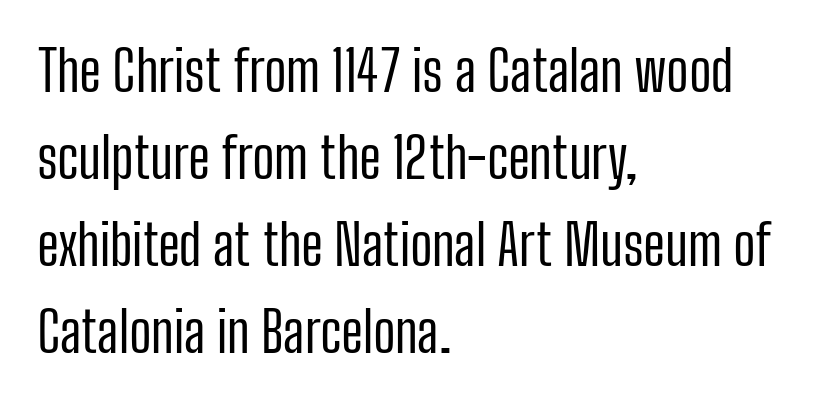
{"serif": "no", "italic": "no", "bold": "no", "weight": "regular", "width": "condensed", "stroke_contrast": "low", "x_height": "medium", "monospaced": "no", "underline": "no", "align": "left", "line_spacing": "normal", "line_spacing_ratio": 1.58, "letter_spacing": "normal", "letter_spacing_em": 0.0, "glyph_px": 55}
